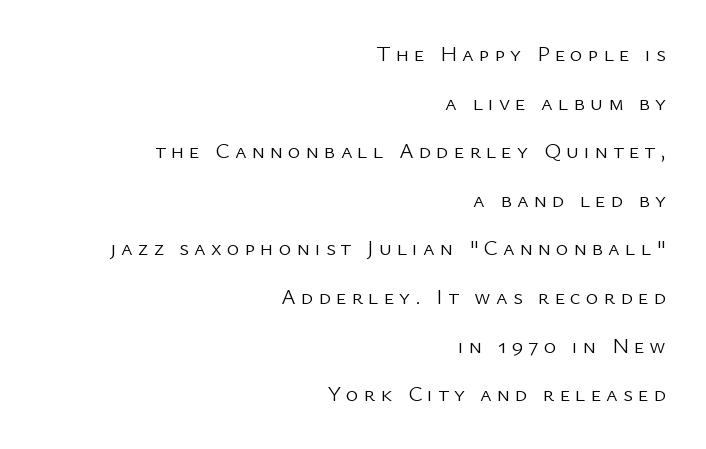
Q: Is the text bold? A: No.
Q: Is the text italic (slanted)? A: No, it is upright.
Q: Is the text underlined? A: No.
Q: How is the paragraph aligned? A: Right-aligned.
Q: Is the spacing between letters normal or unusually wide? A: Unusually wide.
Q: Is the spacing between lines tight, normal or loose? A: Loose.
